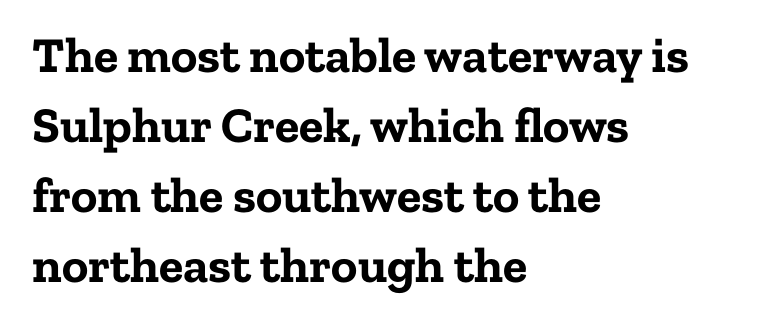
Q: Is the text bold? A: Yes.
Q: Is the text italic (slanted)? A: No, it is upright.
Q: Is the typeface a serif or a sans-serif typeface? A: Serif.
Q: Is the text underlined? A: No.
Q: How is the paragraph aligned? A: Left-aligned.
Q: Is the spacing between letters normal or unusually wide? A: Normal.
Q: Is the spacing between lines tight, normal or loose? A: Normal.
Q: Width (condensed, normal, or wide)? A: Normal.
Q: Stroke contrast? A: Low.
Q: x-height? A: Medium.
Q: Monospaced? A: No.
